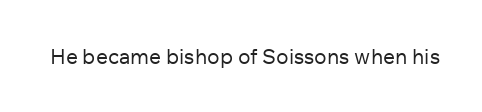
The image shows 21 px text type, upright; set normal letter spacing, not underlined.
